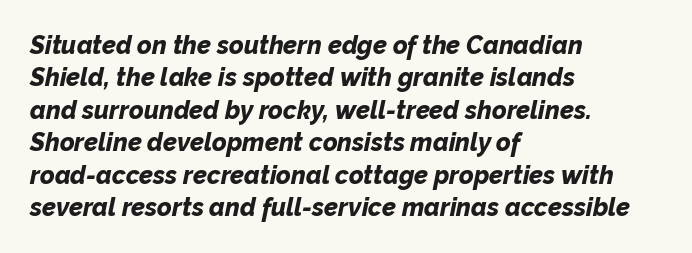
Leading matches the norm, producing a regular column. Thick stems and heavy bowls — unmistakably bold. When letters slant like this, we call the style italic. Spacing between characters is what you'd get straight out of the box. Every row of glyphs begins at an identical x-position on the left. This rendering features lettering with no underline.
